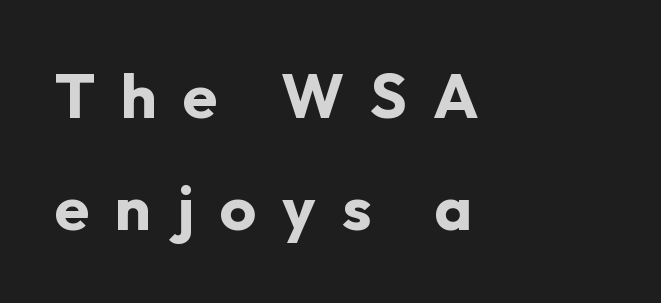
Q: Is the text bold? A: Yes.
Q: Is the text italic (slanted)? A: No, it is upright.
Q: Is the typeface a serif or a sans-serif typeface? A: Sans-serif.
Q: Is the text underlined? A: No.
Q: How is the paragraph aligned? A: Left-aligned.
Q: Is the spacing between letters normal or unusually wide? A: Unusually wide.
Q: Width (condensed, normal, or wide)? A: Normal.
Q: Stroke contrast? A: Low.
Q: x-height? A: Medium.
Q: Monospaced? A: No.
